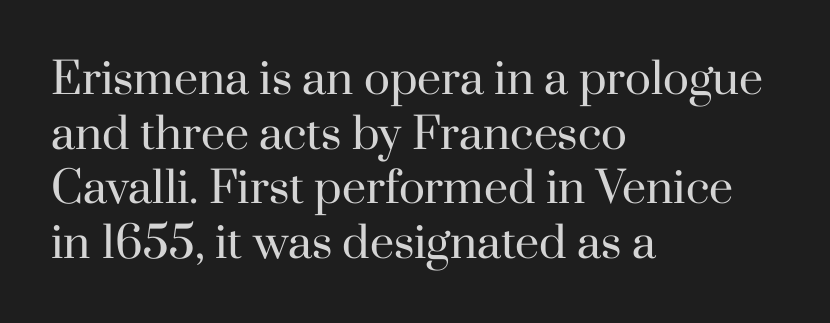
Q: Is the text bold? A: No.
Q: Is the text italic (slanted)? A: No, it is upright.
Q: Is the typeface a serif or a sans-serif typeface? A: Serif.
Q: Is the text underlined? A: No.
Q: How is the paragraph aligned? A: Left-aligned.
Q: Is the spacing between letters normal or unusually wide? A: Normal.
Q: Is the spacing between lines tight, normal or loose? A: Normal.
Q: Width (condensed, normal, or wide)? A: Normal.
Q: Stroke contrast? A: High.
Q: x-height? A: Small.
Q: Monospaced? A: No.
